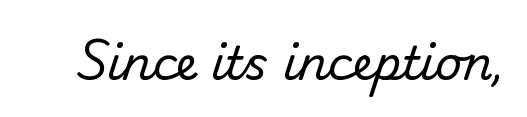
Q: Is the text bold? A: No.
Q: Is the typeface a serif or a sans-serif typeface? A: Sans-serif.
Q: Is the text underlined? A: No.
Q: Is the spacing between letters normal or unusually wide? A: Normal.
Q: Width (condensed, normal, or wide)? A: Normal.
Q: Stroke contrast? A: Low.
Q: x-height? A: Small.
Q: Monospaced? A: No.
